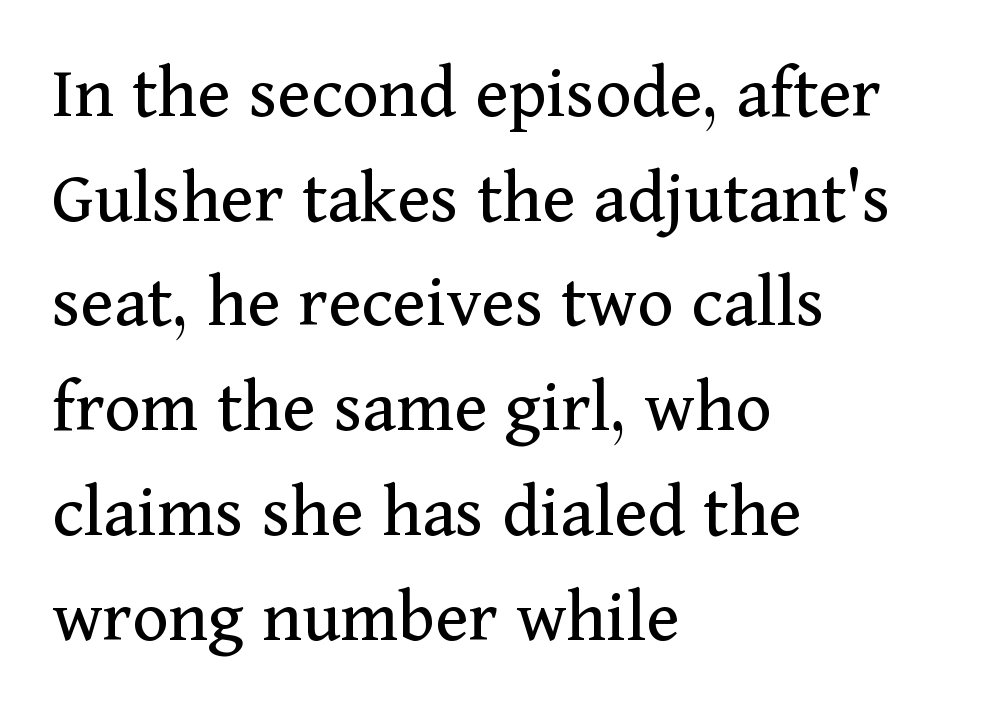
Q: Is the text bold? A: No.
Q: Is the text italic (slanted)? A: No, it is upright.
Q: Is the typeface a serif or a sans-serif typeface? A: Serif.
Q: Is the text underlined? A: No.
Q: How is the paragraph aligned? A: Left-aligned.
Q: Is the spacing between letters normal or unusually wide? A: Normal.
Q: Is the spacing between lines tight, normal or loose? A: Normal.
Q: Width (condensed, normal, or wide)? A: Normal.
Q: Stroke contrast? A: Medium.
Q: x-height? A: Medium.
Q: Monospaced? A: No.
